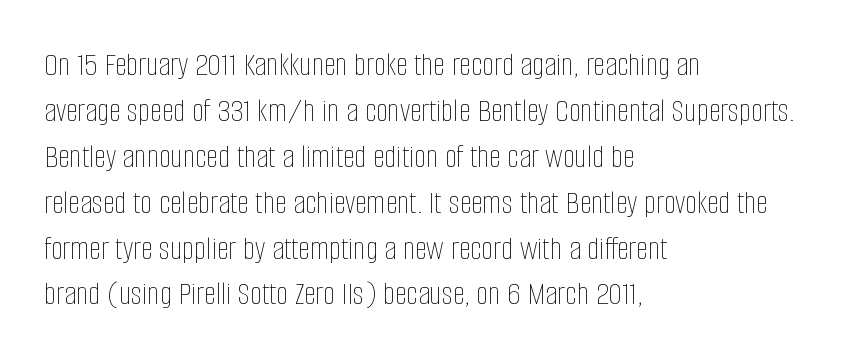
{"italic": "no", "bold": "no", "weight": "thin", "width": "condensed", "stroke_contrast": "low", "x_height": "large", "monospaced": "no", "underline": "no", "align": "left", "line_spacing": "normal", "line_spacing_ratio": 1.35, "letter_spacing": "normal", "letter_spacing_em": 0.0, "glyph_px": 34}
